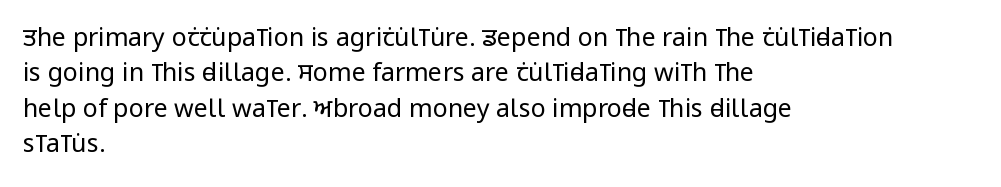
{"italic": "no", "bold": "no", "underline": "no", "align": "left", "line_spacing": "normal", "line_spacing_ratio": 1.42, "letter_spacing": "normal", "letter_spacing_em": 0.0, "glyph_px": 25}
